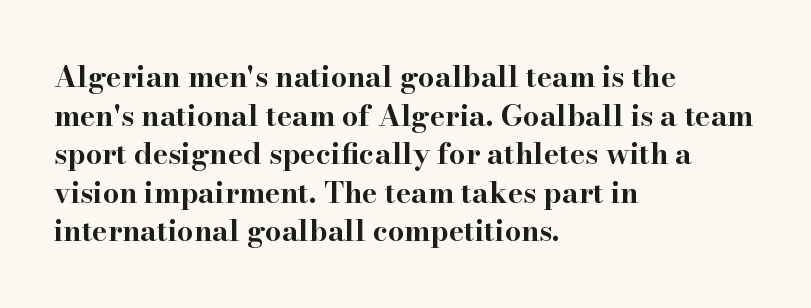
{"serif": "yes", "italic": "no", "bold": "yes", "weight": "bold", "width": "wide", "stroke_contrast": "high", "x_height": "small", "monospaced": "no", "underline": "no", "align": "left", "line_spacing": "normal", "line_spacing_ratio": 1.33, "letter_spacing": "normal", "letter_spacing_em": 0.0, "glyph_px": 29}
